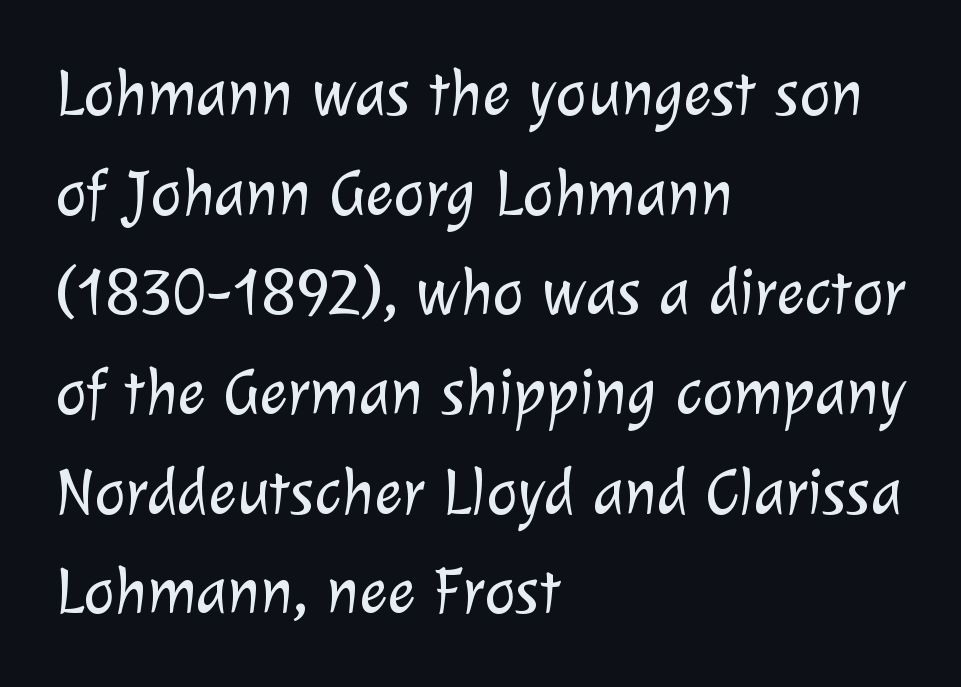
Q: Is the text bold? A: No.
Q: Is the typeface a serif or a sans-serif typeface? A: Sans-serif.
Q: Is the text underlined? A: No.
Q: How is the paragraph aligned? A: Left-aligned.
Q: Is the spacing between letters normal or unusually wide? A: Normal.
Q: Is the spacing between lines tight, normal or loose? A: Normal.
Q: Width (condensed, normal, or wide)? A: Normal.
Q: Stroke contrast? A: Low.
Q: x-height? A: Medium.
Q: Monospaced? A: No.
